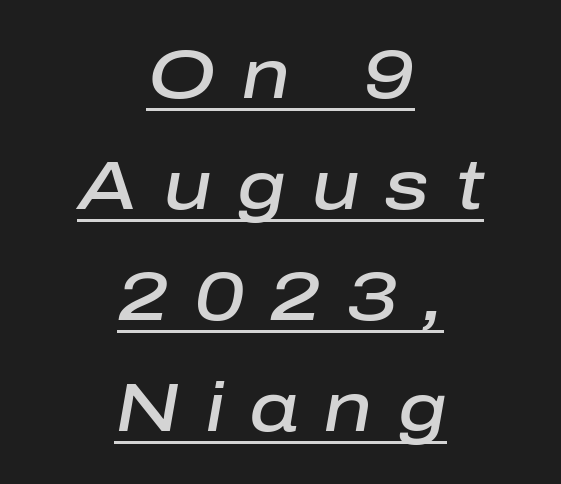
This is oblique type, the kind used for emphasis or titles. A typesetter would call this heavily tracked-out type. The words here are underlined. This rendering uses center alignment, leaving both contours irregular but symmetric. Is this a fixed-width face? No — the glyphs have proportional, varying widths.
